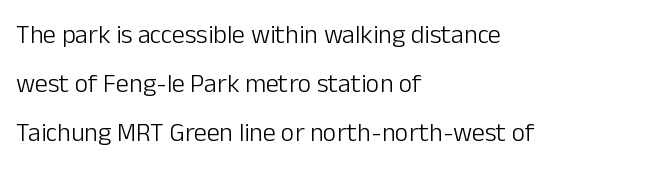
{"italic": "no", "bold": "no", "underline": "no", "align": "left", "line_spacing_ratio": 1.89, "letter_spacing": "normal", "letter_spacing_em": 0.0, "glyph_px": 26}
